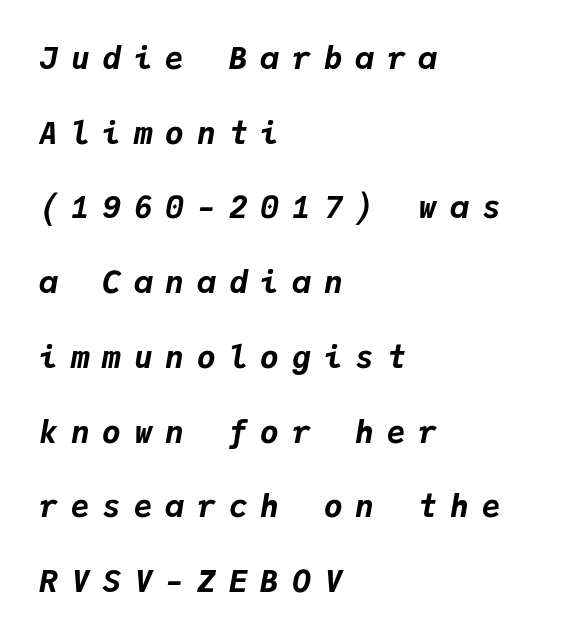
Q: Is the text bold? A: Yes.
Q: Is the text italic (slanted)? A: Yes, it leans right by about 9 degrees.
Q: Is the text underlined? A: No.
Q: How is the paragraph aligned? A: Left-aligned.
Q: Is the spacing between letters normal or unusually wide? A: Unusually wide.
Q: Is the spacing between lines tight, normal or loose? A: Loose.
Q: Width (condensed, normal, or wide)? A: Normal.
Q: Stroke contrast? A: Low.
Q: x-height? A: Medium.
Q: Monospaced? A: Yes.
